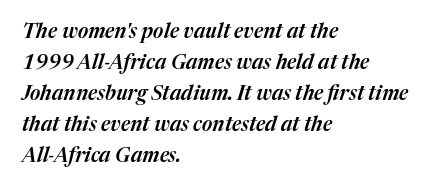
Q: Is the text italic (slanted)? A: Yes, it leans right by about 17 degrees.
Q: Is the text underlined? A: No.
Q: How is the paragraph aligned? A: Left-aligned.
Q: Is the spacing between letters normal or unusually wide? A: Normal.
Q: Is the spacing between lines tight, normal or loose? A: Normal.
